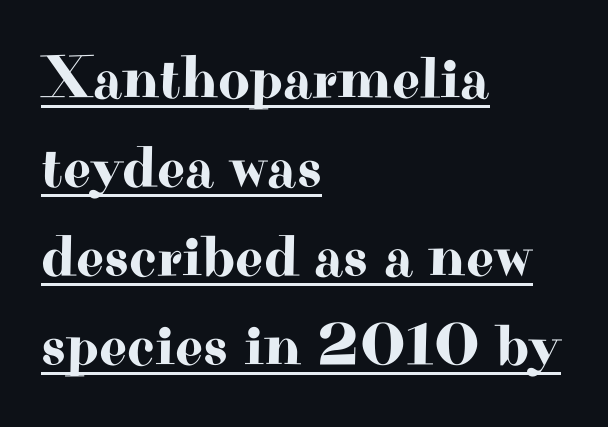
Default kerning and tracking; the words read as compact shapes. Every row of glyphs begins at an identical x-position on the left. Does the type have serifs? Yes, each stem ends in a small foot. No italicization has been applied; the sample stays upright.
